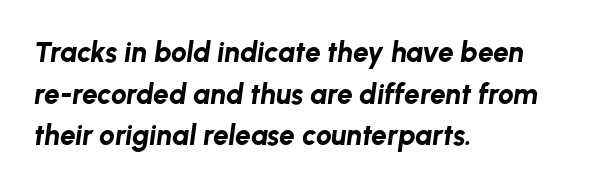
Q: Is the text bold? A: Yes.
Q: Is the text italic (slanted)? A: Yes, it leans right by about 8 degrees.
Q: Is the text underlined? A: No.
Q: How is the paragraph aligned? A: Left-aligned.
Q: Is the spacing between letters normal or unusually wide? A: Normal.
Q: Is the spacing between lines tight, normal or loose? A: Normal.
Q: Width (condensed, normal, or wide)? A: Normal.
Q: Stroke contrast? A: Low.
Q: x-height? A: Medium.
Q: Monospaced? A: No.
